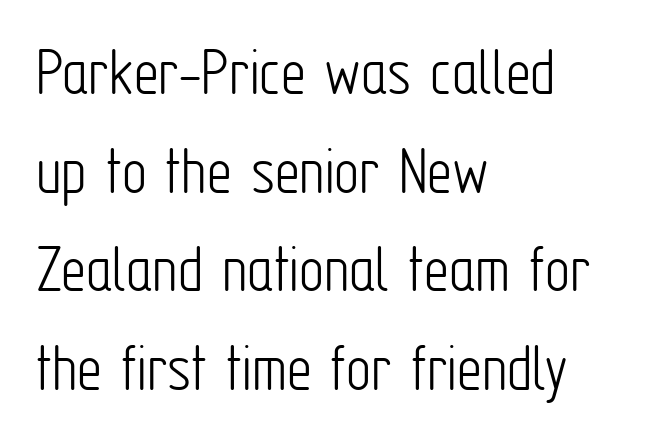
Q: Is the text bold? A: No.
Q: Is the text italic (slanted)? A: No, it is upright.
Q: Is the typeface a serif or a sans-serif typeface? A: Sans-serif.
Q: Is the text underlined? A: No.
Q: How is the paragraph aligned? A: Left-aligned.
Q: Is the spacing between letters normal or unusually wide? A: Normal.
Q: Is the spacing between lines tight, normal or loose? A: Normal.
Q: Width (condensed, normal, or wide)? A: Condensed.
Q: Stroke contrast? A: Low.
Q: x-height? A: Medium.
Q: Monospaced? A: No.
